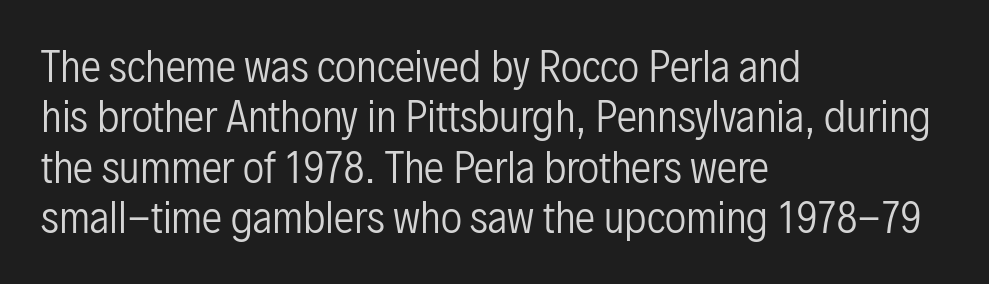
The image shows 41 px regular-weight, condensed sans-serif type, upright; set left-aligned, line spacing 1.23x, normal letter spacing, not underlined; low stroke contrast and a medium x-height.
